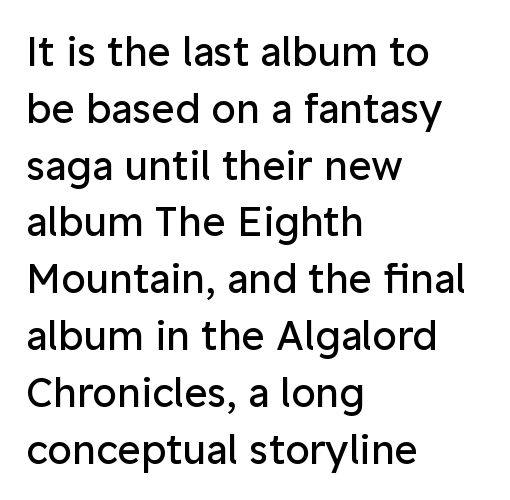
Q: Is the text bold? A: No.
Q: Is the text italic (slanted)? A: No, it is upright.
Q: Is the typeface a serif or a sans-serif typeface? A: Sans-serif.
Q: Is the text underlined? A: No.
Q: How is the paragraph aligned? A: Left-aligned.
Q: Is the spacing between letters normal or unusually wide? A: Normal.
Q: Is the spacing between lines tight, normal or loose? A: Normal.
Q: Width (condensed, normal, or wide)? A: Normal.
Q: Stroke contrast? A: Low.
Q: x-height? A: Medium.
Q: Monospaced? A: No.
